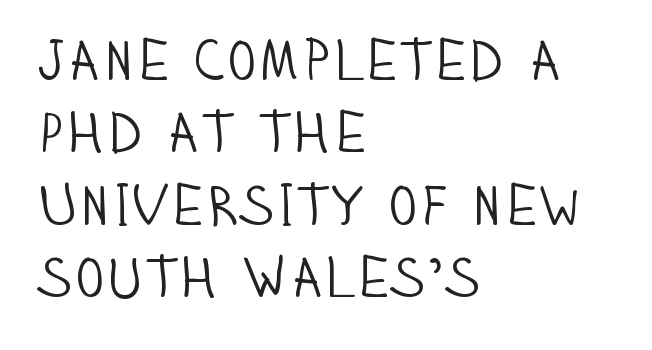
Q: Is the text bold? A: No.
Q: Is the text italic (slanted)? A: No, it is upright.
Q: Is the typeface a serif or a sans-serif typeface? A: Sans-serif.
Q: Is the text underlined? A: No.
Q: How is the paragraph aligned? A: Left-aligned.
Q: Is the spacing between letters normal or unusually wide? A: Normal.
Q: Is the spacing between lines tight, normal or loose? A: Normal.
Q: Width (condensed, normal, or wide)? A: Condensed.
Q: Stroke contrast? A: Low.
Q: x-height? A: Large.
Q: Monospaced? A: No.
